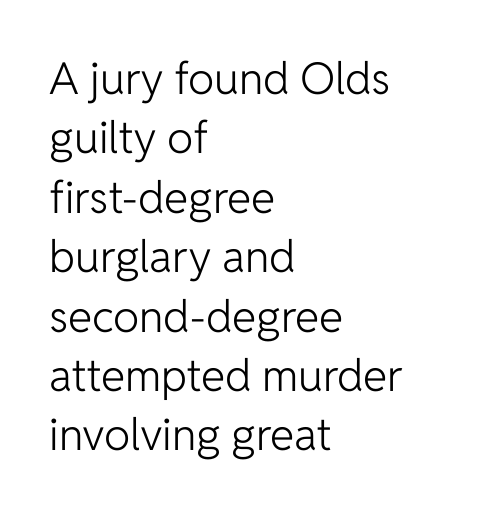
The image shows 44 px light sans-serif type, upright; set left-aligned, normal line spacing (1.35x), normal letter spacing, not underlined; low stroke contrast and a medium x-height.
